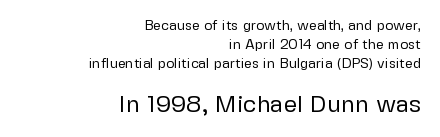
The image shows 24 px text type, upright; set right-aligned, normal line spacing (1.34x), normal letter spacing, not underlined; the second (bottom) block is 1.71x larger.
